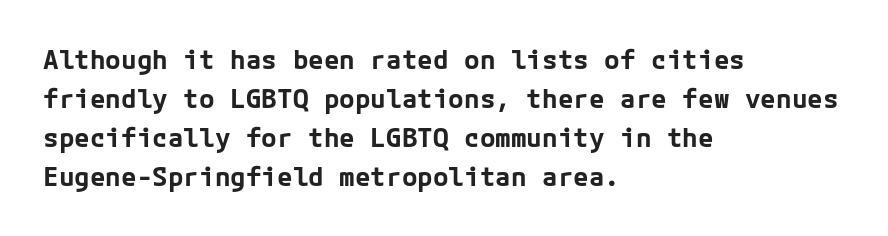
Successive baselines arrive at the customary interval. Nope, not italic — everything's standing straight. Stroke thickness is high; the sample reads as a true bold. Line starts are locked; line ends wander. Clear beneath every line of the passage. The line texture is even and compact thanks to regular tracking.
